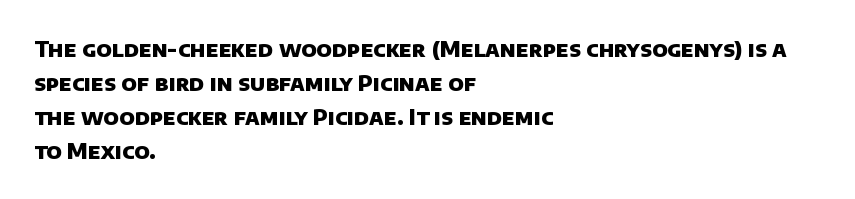
Q: Is the text bold? A: Yes.
Q: Is the text underlined? A: No.
Q: How is the paragraph aligned? A: Left-aligned.
Q: Is the spacing between letters normal or unusually wide? A: Normal.
Q: Is the spacing between lines tight, normal or loose? A: Normal.
